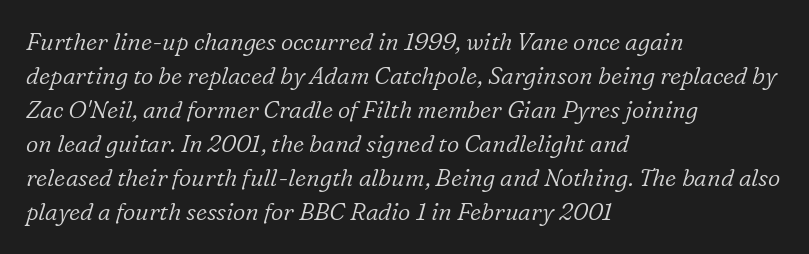
{"italic": "yes", "lean": "right", "slant_degrees": 16, "bold": "no", "underline": "no", "align": "left", "line_spacing": "normal", "line_spacing_ratio": 1.42, "letter_spacing": "normal", "letter_spacing_em": 0.0, "glyph_px": 24}
